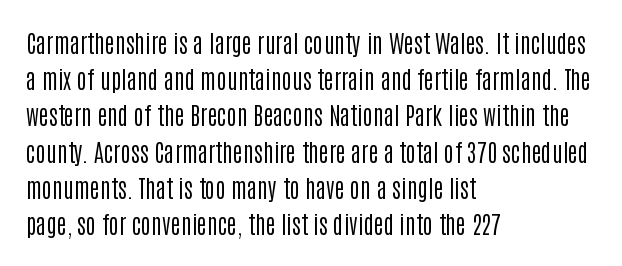
{"italic": "no", "bold": "no", "underline": "no", "align": "left", "line_spacing": "normal", "line_spacing_ratio": 1.51, "letter_spacing": "normal", "letter_spacing_em": 0.0, "glyph_px": 24}
